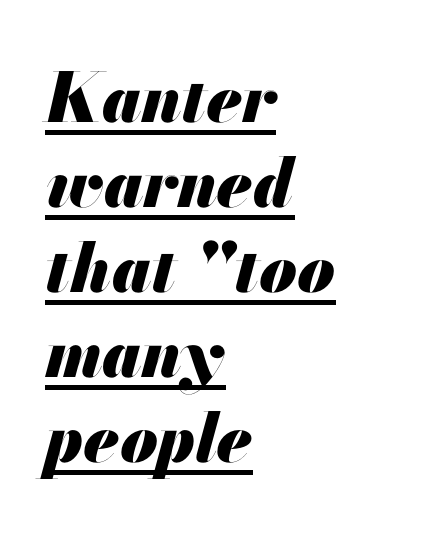
Yep, that's italic — everything's leaning. Quick note: underline on. All the whitespace from short lines collects on the right. The font is running at its bold setting. Think of a printed novel: that variable character pitch is what you see here.
